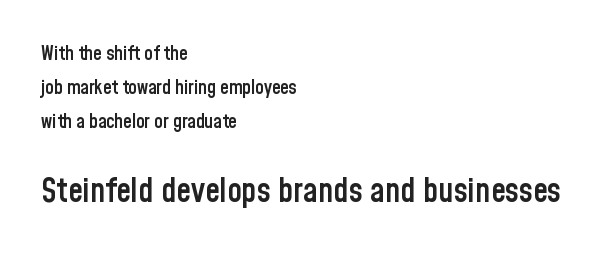
Q: Is the text bold? A: Semi-bold.
Q: Is the text italic (slanted)? A: No, it is upright.
Q: Is the typeface a serif or a sans-serif typeface? A: Sans-serif.
Q: Is the text underlined? A: No.
Q: How is the paragraph aligned? A: Left-aligned.
Q: Is the spacing between letters normal or unusually wide? A: Normal.
Q: Which block of text is set in a larger size, the first (top) or the second (bottom)? A: The second (bottom) one.
Q: Width (condensed, normal, or wide)? A: Condensed.
Q: Stroke contrast? A: Low.
Q: x-height? A: Medium.
Q: Monospaced? A: No.
